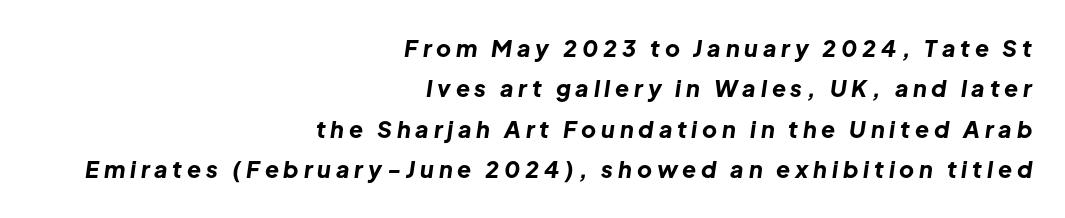
The image shows 23 px bold type, italic (leaning right); set right-aligned, line spacing 1.76x, unusually wide letter spacing (+0.21 em), not underlined.
